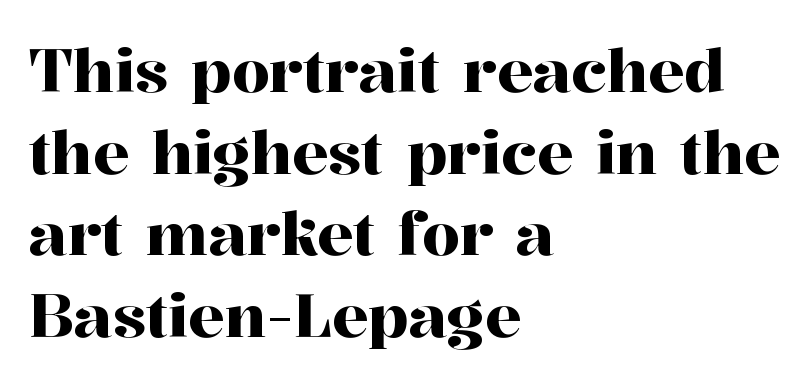
The image shows 60 px serif type, upright; set left-aligned, normal line spacing (1.36x), normal letter spacing, not underlined; high stroke contrast and a medium x-height.
